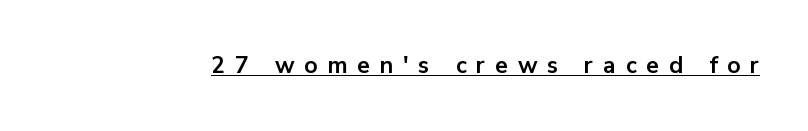
{"italic": "no", "bold": "yes", "underline": "yes", "letter_spacing": "wide", "letter_spacing_em": 0.43, "glyph_px": 23}
